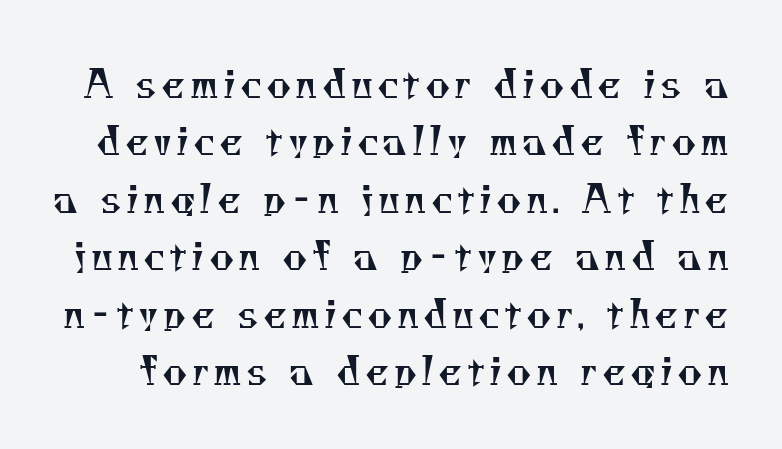
Q: Is the text bold? A: No.
Q: Is the typeface a serif or a sans-serif typeface? A: Serif.
Q: Is the text underlined? A: No.
Q: Is the spacing between lines tight, normal or loose? A: Normal.
Q: Width (condensed, normal, or wide)? A: Normal.
Q: Stroke contrast? A: Medium.
Q: x-height? A: Small.
Q: Monospaced? A: No.
